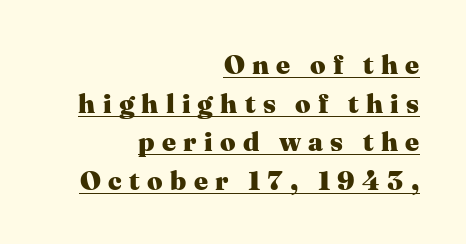
{"italic": "no", "bold": "yes", "underline": "yes", "align": "right", "line_spacing": "normal", "line_spacing_ratio": 1.43, "letter_spacing": "wide", "letter_spacing_em": 0.27, "glyph_px": 27}
